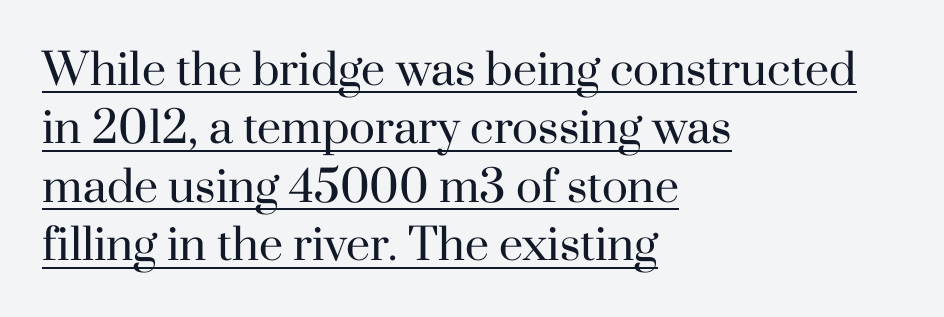
The image shows 43 px regular-weight serif type, upright; set left-aligned, normal line spacing (1.36x), normal letter spacing, underlined; high stroke contrast and a small x-height.
